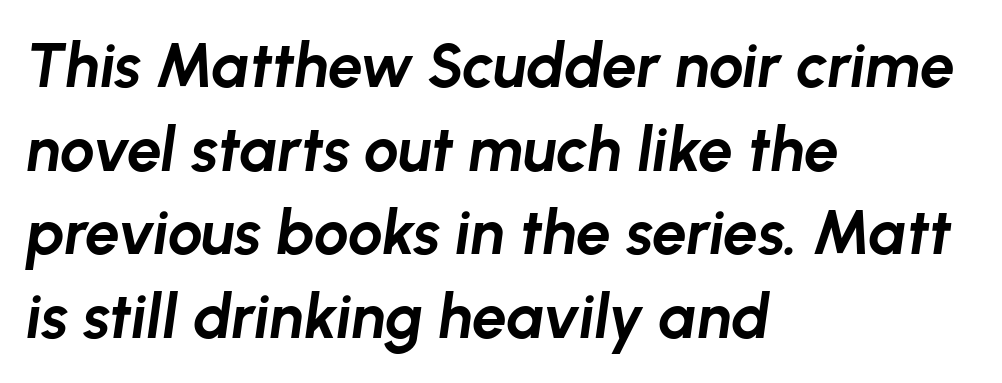
Q: Is the text bold? A: Yes.
Q: Is the text italic (slanted)? A: Yes, it leans right by about 8 degrees.
Q: Is the text underlined? A: No.
Q: How is the paragraph aligned? A: Left-aligned.
Q: Is the spacing between letters normal or unusually wide? A: Normal.
Q: Is the spacing between lines tight, normal or loose? A: Normal.
Q: Width (condensed, normal, or wide)? A: Normal.
Q: Stroke contrast? A: Low.
Q: x-height? A: Medium.
Q: Monospaced? A: No.
